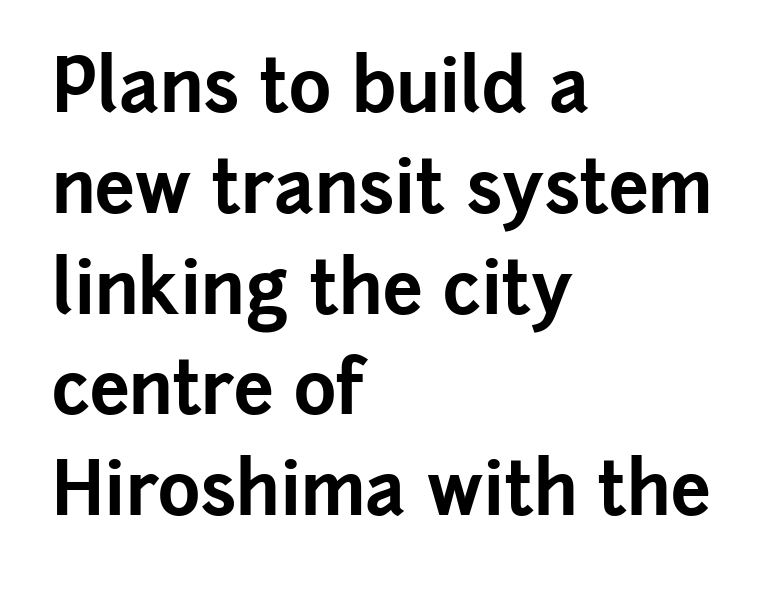
The image shows 72 px bold sans-serif type, upright; set left-aligned, normal line spacing (1.4x), normal letter spacing, not underlined; low stroke contrast and a medium x-height.
